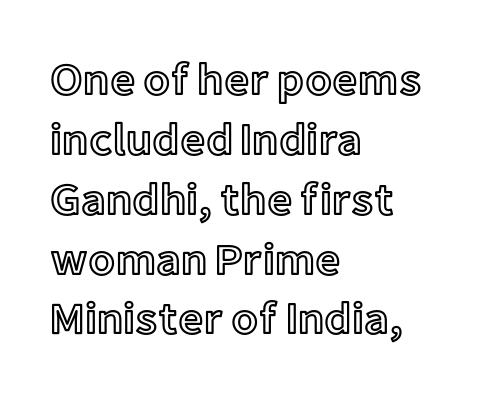
Q: Is the text italic (slanted)? A: No, it is upright.
Q: Is the text underlined? A: No.
Q: How is the paragraph aligned? A: Left-aligned.
Q: Is the spacing between letters normal or unusually wide? A: Normal.
Q: Is the spacing between lines tight, normal or loose? A: Normal.
Q: Width (condensed, normal, or wide)? A: Normal.
Q: x-height? A: Medium.
Q: Monospaced? A: No.
